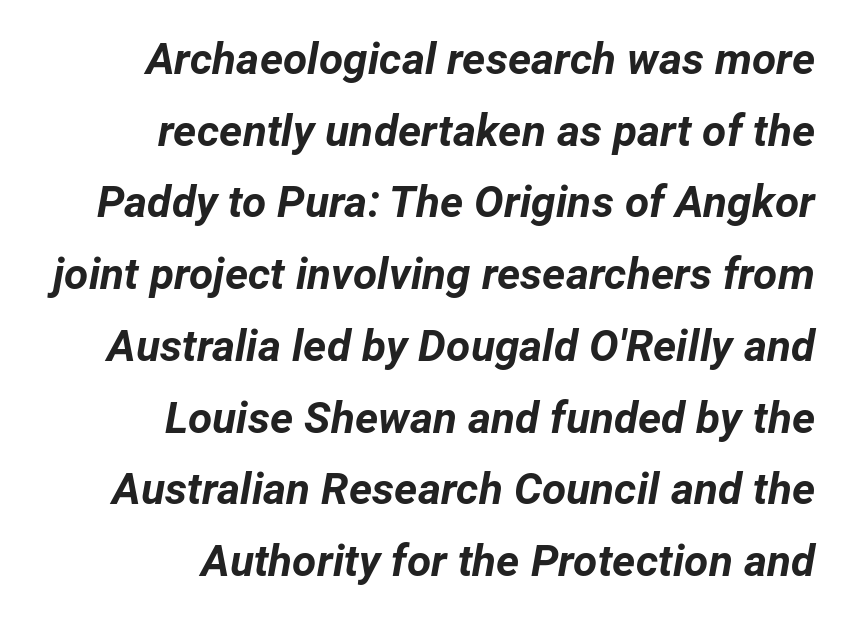
Character widths vary here, with narrow letters taking less room than wide ones. The space beneath each line is pristine and unruled. The face used here has a pronounced slope to its letters. Notice how the passage keeps a crisp vertical edge on the right only. In terms of weight, the rendering is a true, heavy bold.
